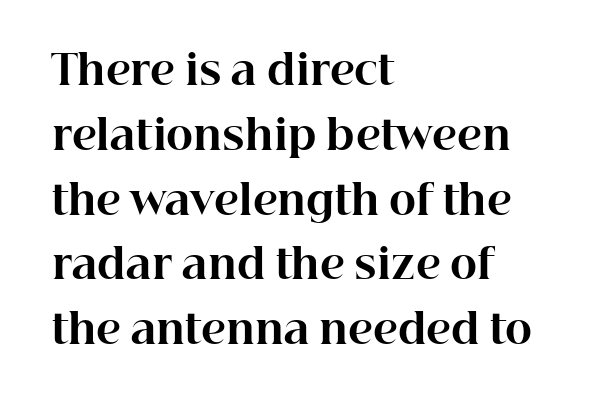
The image shows 41 px bold serif type, upright; set left-aligned, normal line spacing (1.58x), normal letter spacing, not underlined; high stroke contrast and a medium x-height.
